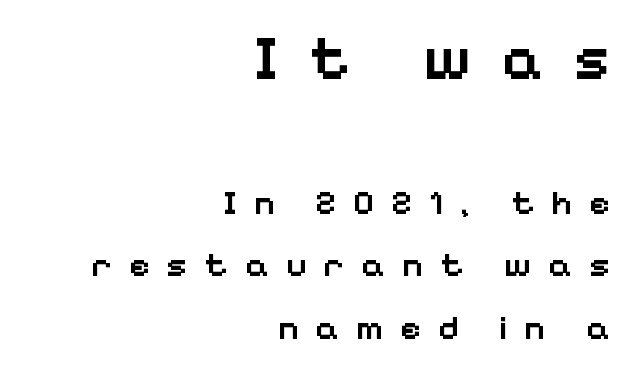
Q: Is the text bold? A: Semi-bold.
Q: Is the text italic (slanted)? A: No, it is upright.
Q: Is the typeface a serif or a sans-serif typeface? A: Sans-serif.
Q: Is the text underlined? A: No.
Q: How is the paragraph aligned? A: Right-aligned.
Q: Is the spacing between letters normal or unusually wide? A: Unusually wide.
Q: Which block of text is set in a larger size, the first (top) or the second (bottom)? A: The first (top) one.
Q: Width (condensed, normal, or wide)? A: Normal.
Q: Stroke contrast? A: Low.
Q: x-height? A: Medium.
Q: Monospaced? A: No.
